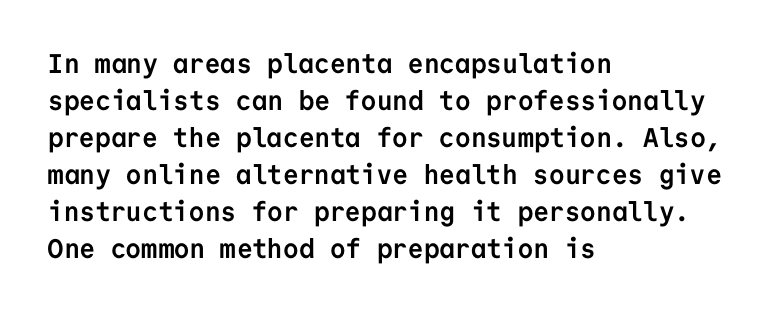
Every character sits straight up, as roman type does. Words appear dense and cohesive because spacing is normal. On the weight axis this lands at bold, roughly 700. In terms of leading, this rendering sits right in the middle.
